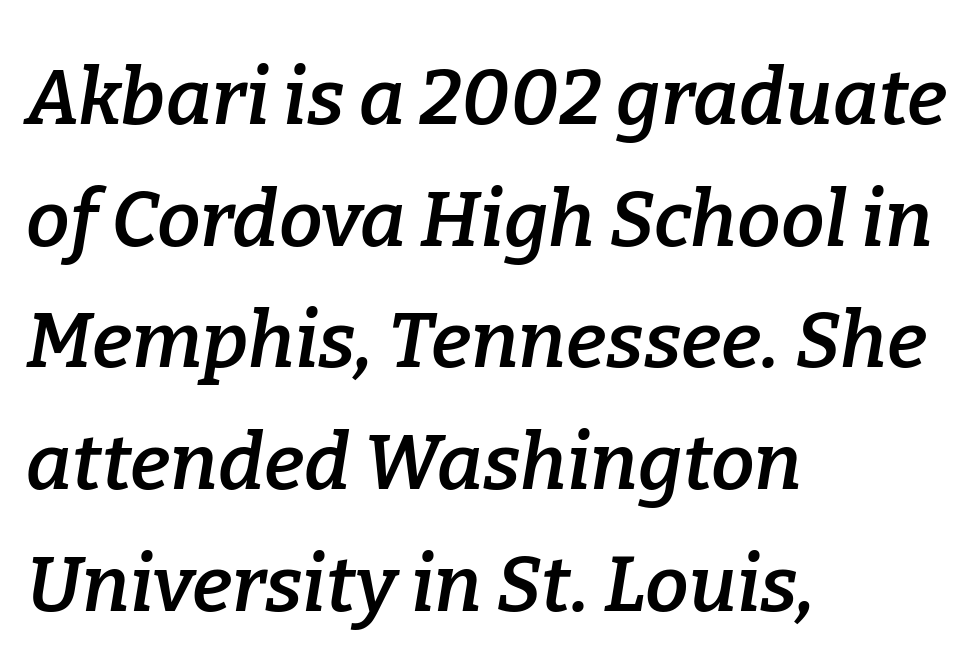
The image shows 78 px semibold serif type, italic (leaning right); set left-aligned, normal line spacing (1.56x), normal letter spacing, not underlined; low stroke contrast and a medium x-height.
